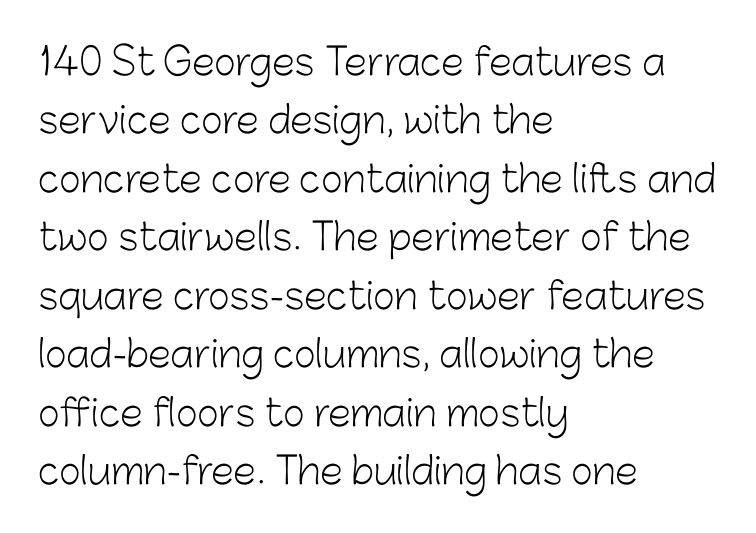
The image shows 37 px light sans-serif type, upright; set left-aligned, normal line spacing (1.58x), normal letter spacing, not underlined; low stroke contrast and a medium x-height.
